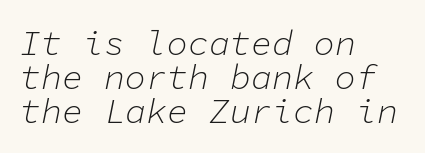
{"italic": "yes", "lean": "right", "slant_degrees": 11, "bold": "no", "weight": "light", "width": "normal", "stroke_contrast": "low", "x_height": "medium", "monospaced": "yes", "underline": "no", "align": "left", "line_spacing": "tight", "line_spacing_ratio": 0.97, "letter_spacing": "normal", "letter_spacing_em": 0.0, "glyph_px": 35}
